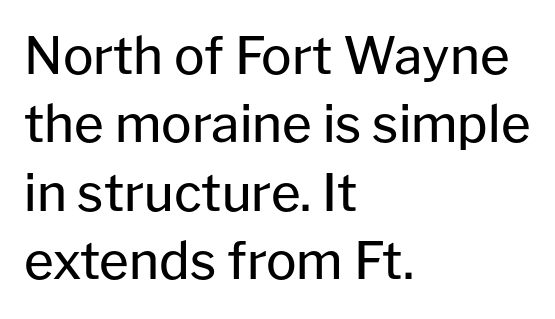
Q: Is the text bold? A: No.
Q: Is the text italic (slanted)? A: No, it is upright.
Q: Is the typeface a serif or a sans-serif typeface? A: Sans-serif.
Q: Is the text underlined? A: No.
Q: How is the paragraph aligned? A: Left-aligned.
Q: Is the spacing between letters normal or unusually wide? A: Normal.
Q: Is the spacing between lines tight, normal or loose? A: Normal.
Q: Width (condensed, normal, or wide)? A: Normal.
Q: Stroke contrast? A: Low.
Q: x-height? A: Medium.
Q: Monospaced? A: No.
